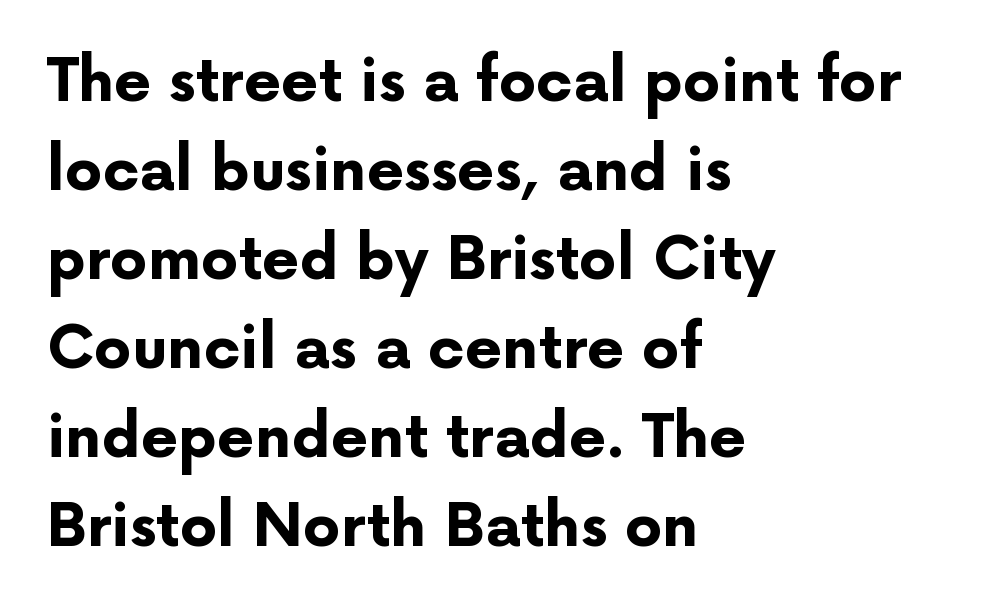
The image shows 59 px bold sans-serif type, upright; set left-aligned, normal line spacing (1.51x), normal letter spacing, not underlined; low stroke contrast and a medium x-height.
